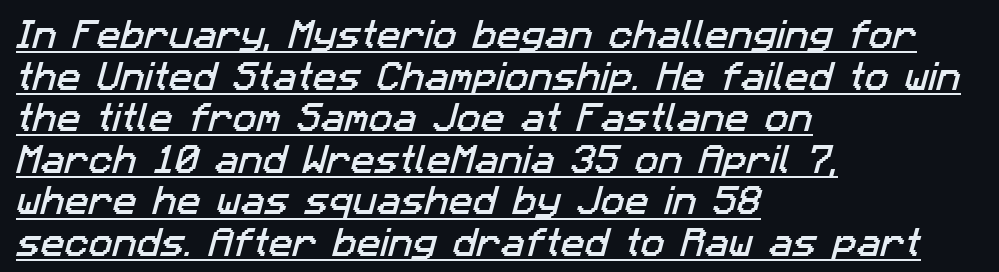
{"serif": "no", "width": "normal", "stroke_contrast": "low", "x_height": "medium", "monospaced": "no", "underline": "yes", "align": "left", "line_spacing": "normal", "line_spacing_ratio": 1.3, "letter_spacing": "normal", "letter_spacing_em": 0.0, "glyph_px": 32}
